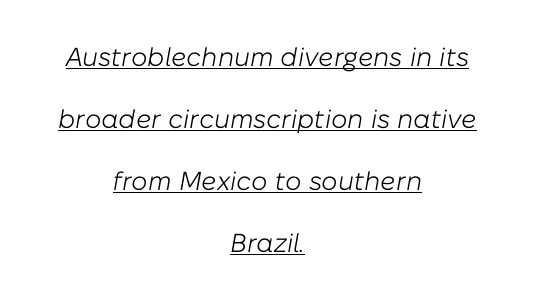
Emphasis is given by a line drawn under the lettering. Inter-character spacing is left at the font's built-in metrics. Both edges are ragged and mirror each other, which tells us the setting is centered. Counters stay open thanks to moderate or lighter strokes. Posture: slanted. This sample trades compactness for vertical openness between lines.
